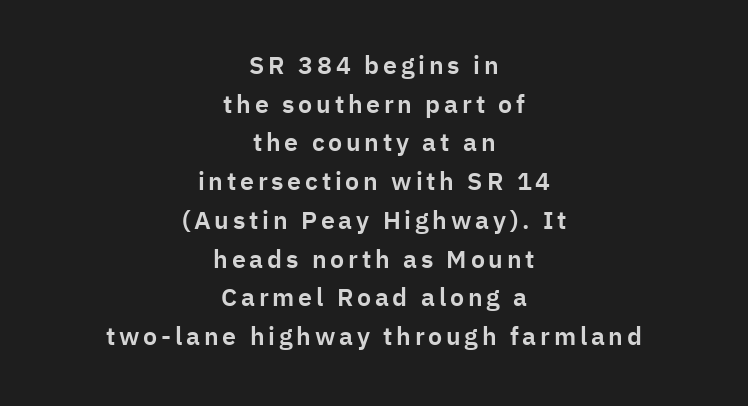
Q: Is the text italic (slanted)? A: No, it is upright.
Q: Is the text underlined? A: No.
Q: How is the paragraph aligned? A: Centered.
Q: Is the spacing between lines tight, normal or loose? A: Normal.
